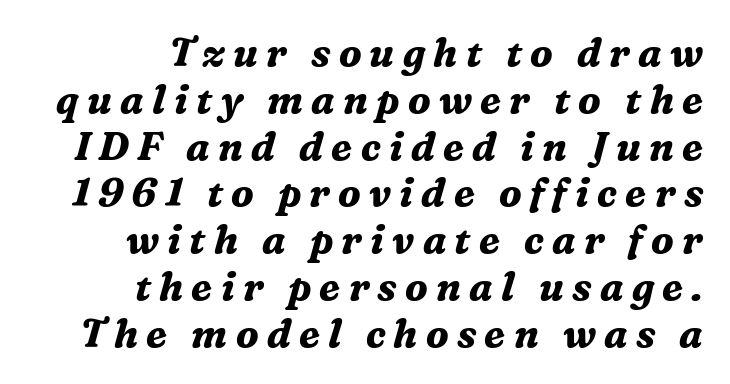
{"serif": "yes", "italic": "yes", "lean": "right", "slant_degrees": 16, "bold": "yes", "weight": "bold", "width": "normal", "stroke_contrast": "medium", "x_height": "medium", "monospaced": "no", "underline": "no", "align": "right", "line_spacing_ratio": 1.2, "letter_spacing": "wide", "letter_spacing_em": 0.21, "glyph_px": 39}
